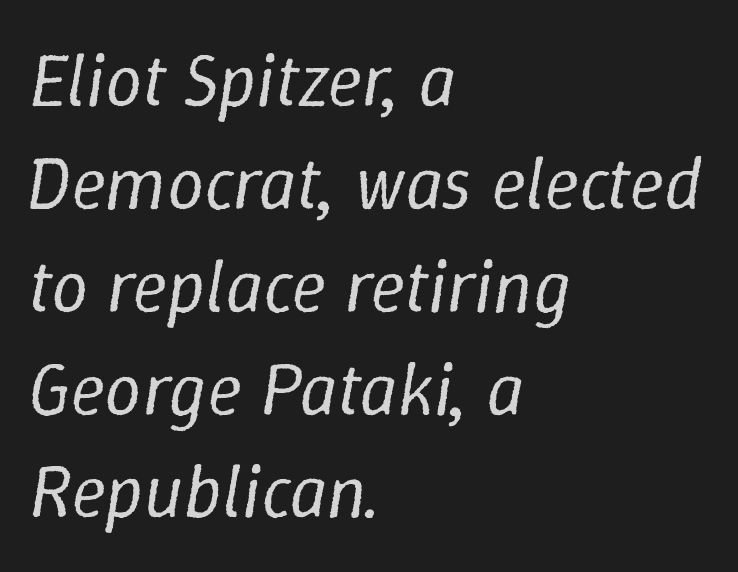
Q: Is the text bold? A: No.
Q: Is the text italic (slanted)? A: Yes, it leans right by about 9 degrees.
Q: Is the text underlined? A: No.
Q: How is the paragraph aligned? A: Left-aligned.
Q: Is the spacing between letters normal or unusually wide? A: Normal.
Q: Is the spacing between lines tight, normal or loose? A: Normal.
Q: Width (condensed, normal, or wide)? A: Normal.
Q: Stroke contrast? A: Low.
Q: x-height? A: Medium.
Q: Monospaced? A: No.
